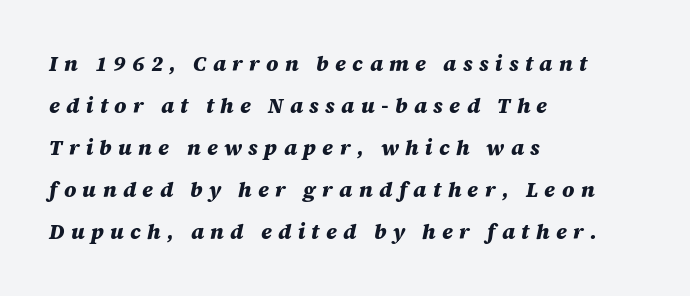
The image shows 21 px bold type, italic (leaning right); set left-aligned, loose line spacing (2.0x), unusually wide letter spacing (+0.3 em), not underlined.
